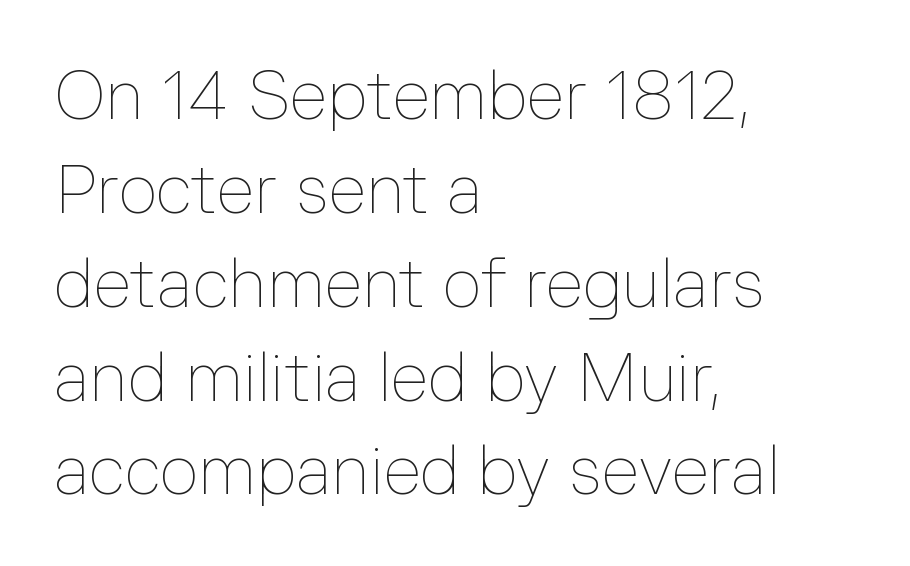
Any mark beneath the type? The region is blank. This reads as an unemphasized weight, regular at the heaviest. Leading: standard. Left-aligned paragraph, ragged on the right.
